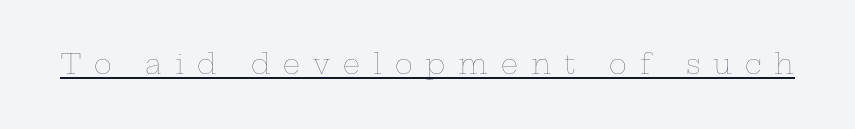
The image shows 27 px text type, upright; set unusually wide letter spacing (+0.48 em), underlined.
